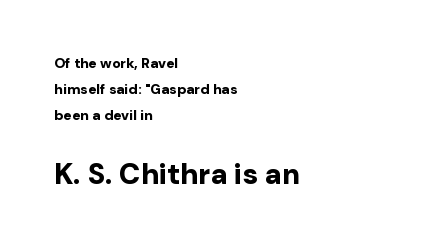
The image shows 29 px bold sans-serif type, upright; set left-aligned, line spacing 1.85x, normal letter spacing, not underlined; the second (bottom) block is 2.07x larger; low stroke contrast and a medium x-height.
